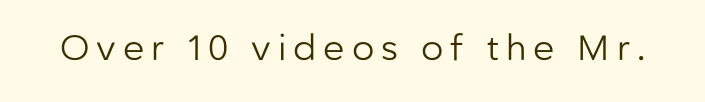
The cut favours lightness, reaching ordinary text weight at its darkest. The face used here is proportionally spaced, like ordinary book or web type. Look at the tracking — it's clearly loosened, letters drifting apart. Designer's note — italics off, roman on. Only glyphs here, with clear space below each row.
